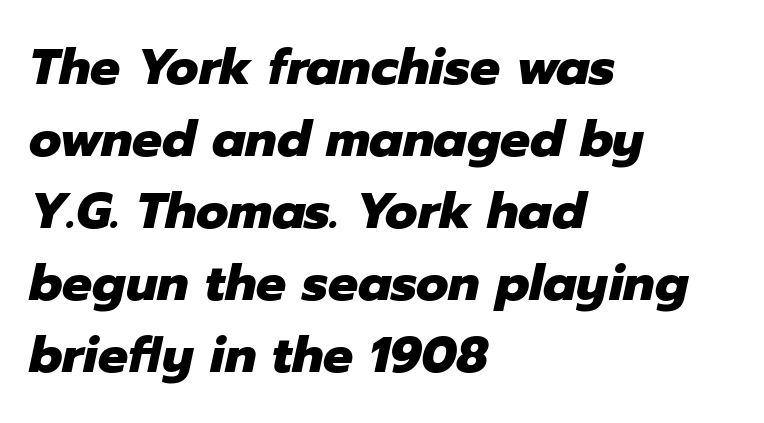
{"italic": "yes", "lean": "right", "slant_degrees": 12, "bold": "yes", "weight": "heavy", "width": "normal", "stroke_contrast": "low", "x_height": "medium", "monospaced": "no", "underline": "no", "align": "left", "line_spacing": "normal", "line_spacing_ratio": 1.44, "letter_spacing": "normal", "letter_spacing_em": 0.0, "glyph_px": 50}
